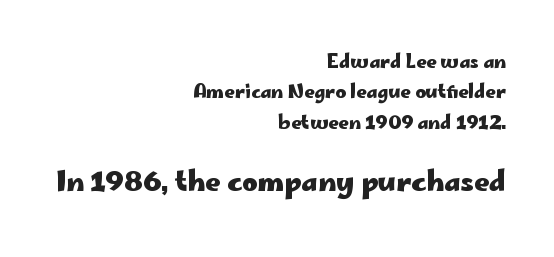
The image shows 27 px bold type, upright; set right-aligned, normal line spacing (1.69x), normal letter spacing, not underlined; the second (bottom) block is 1.5x larger.
